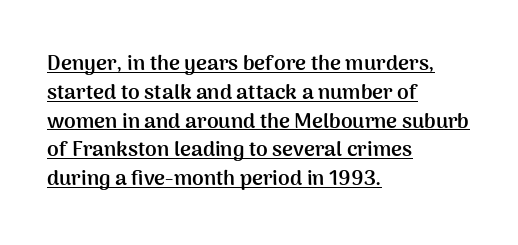
Q: Is the text bold? A: Yes.
Q: Is the text italic (slanted)? A: No, it is upright.
Q: Is the text underlined? A: Yes.
Q: How is the paragraph aligned? A: Left-aligned.
Q: Is the spacing between letters normal or unusually wide? A: Normal.
Q: Is the spacing between lines tight, normal or loose? A: Normal.
